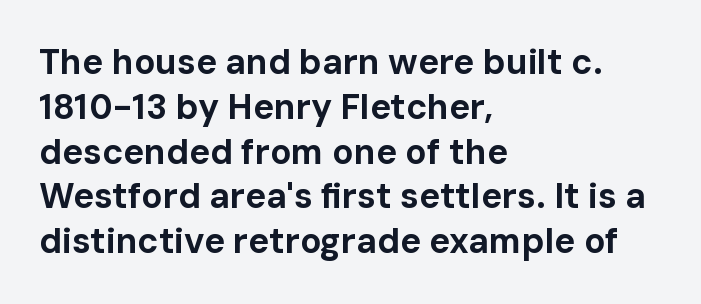
Q: Is the text bold? A: Yes.
Q: Is the text italic (slanted)? A: No, it is upright.
Q: Is the typeface a serif or a sans-serif typeface? A: Sans-serif.
Q: Is the text underlined? A: No.
Q: How is the paragraph aligned? A: Left-aligned.
Q: Is the spacing between letters normal or unusually wide? A: Normal.
Q: Is the spacing between lines tight, normal or loose? A: Normal.
Q: Width (condensed, normal, or wide)? A: Normal.
Q: Stroke contrast? A: Low.
Q: x-height? A: Medium.
Q: Monospaced? A: No.
